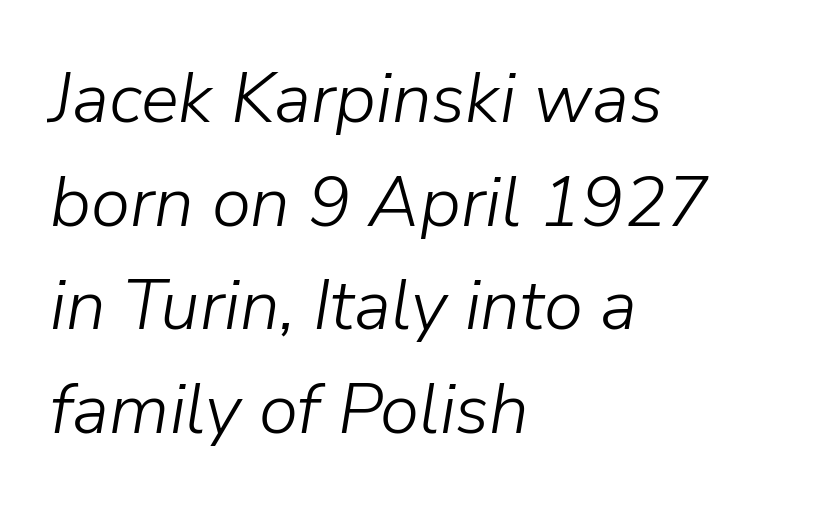
{"italic": "yes", "lean": "right", "slant_degrees": 9, "bold": "no", "weight": "light", "width": "normal", "stroke_contrast": "low", "x_height": "medium", "monospaced": "no", "underline": "no", "align": "left", "line_spacing": "normal", "line_spacing_ratio": 1.46, "letter_spacing": "normal", "letter_spacing_em": 0.0, "glyph_px": 71}
